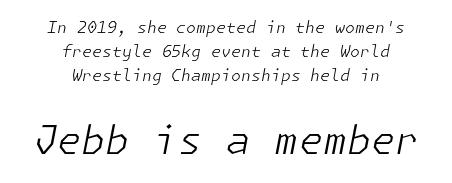
Q: Is the text bold? A: No.
Q: Is the text italic (slanted)? A: Yes, it leans right by about 11 degrees.
Q: Is the text underlined? A: No.
Q: How is the paragraph aligned? A: Centered.
Q: Is the spacing between letters normal or unusually wide? A: Normal.
Q: Is the spacing between lines tight, normal or loose? A: Normal.
Q: Which block of text is set in a larger size, the first (top) or the second (bottom)? A: The second (bottom) one.
Q: Width (condensed, normal, or wide)? A: Normal.
Q: Stroke contrast? A: Low.
Q: x-height? A: Medium.
